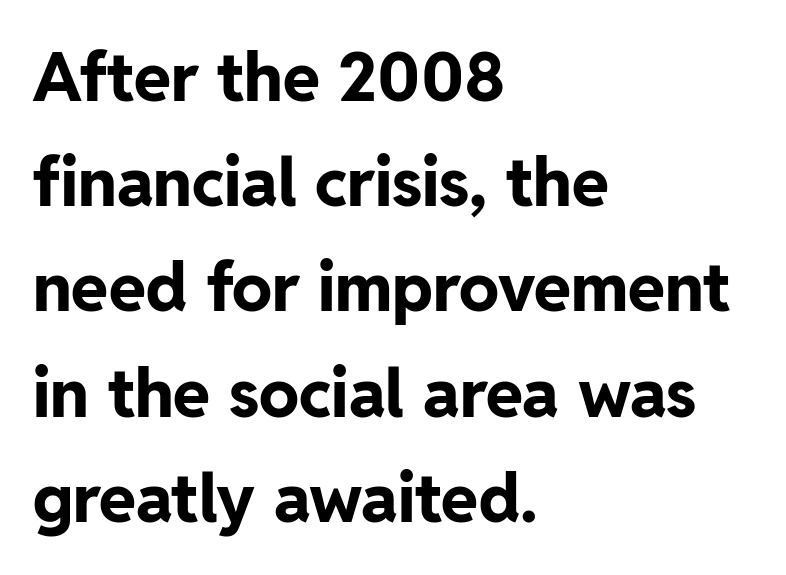
The image shows 67 px bold sans-serif type, upright; set left-aligned, normal line spacing (1.57x), normal letter spacing, not underlined; low stroke contrast and a medium x-height.
